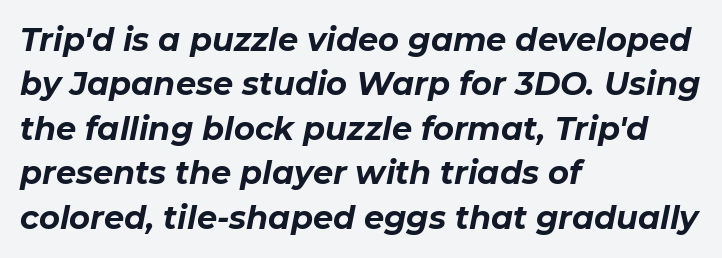
{"italic": "yes", "lean": "right", "slant_degrees": 11, "bold": "yes", "weight": "bold", "width": "normal", "stroke_contrast": "low", "x_height": "medium", "monospaced": "no", "underline": "no", "align": "left", "line_spacing": "normal", "line_spacing_ratio": 1.39, "letter_spacing": "normal", "letter_spacing_em": 0.0, "glyph_px": 32}
